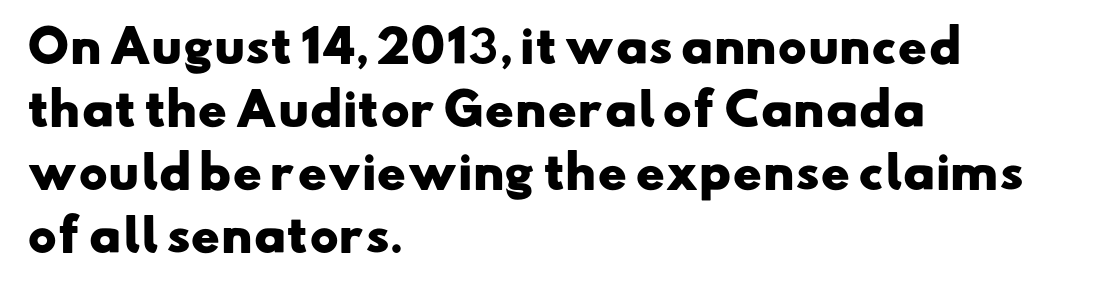
In CSS terms this would be text-align: left. The letters carry no serifs — their stems end cleanly without finishing strokes. The space directly below the letters is spotless. Caption: standard tracking, unaltered. The sample has been set heavy, in full bold.
